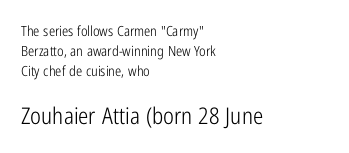
{"italic": "no", "bold": "no", "underline": "no", "align": "left", "line_spacing": "normal", "line_spacing_ratio": 1.43, "letter_spacing": "normal", "letter_spacing_em": 0.0, "larger_block": "second", "size_ratio": 1.64, "glyph_px": 23}
